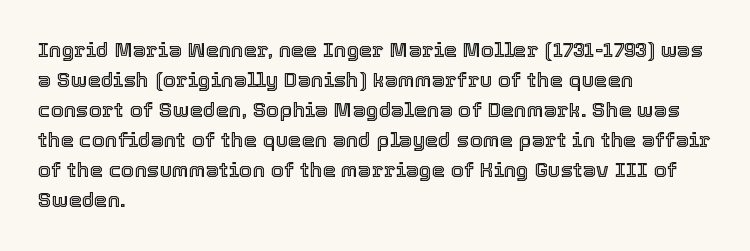
Q: Is the text italic (slanted)? A: No, it is upright.
Q: Is the text underlined? A: No.
Q: How is the paragraph aligned? A: Left-aligned.
Q: Is the spacing between letters normal or unusually wide? A: Normal.
Q: Is the spacing between lines tight, normal or loose? A: Normal.
